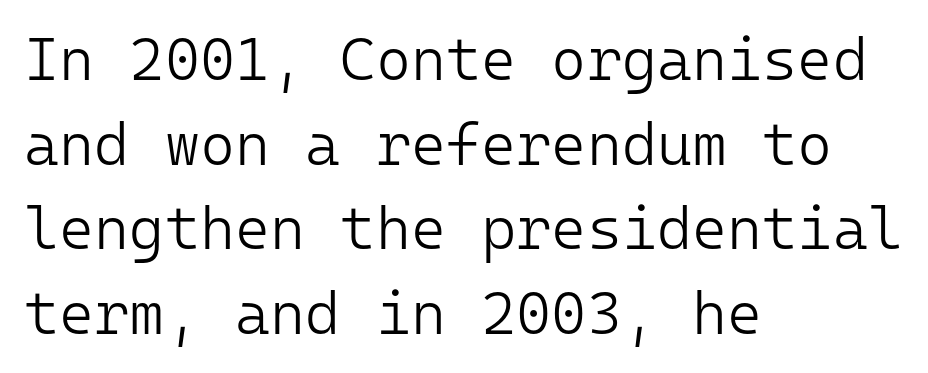
Q: Is the text bold? A: No.
Q: Is the text italic (slanted)? A: No, it is upright.
Q: Is the typeface a serif or a sans-serif typeface? A: Sans-serif.
Q: Is the text underlined? A: No.
Q: How is the paragraph aligned? A: Left-aligned.
Q: Is the spacing between letters normal or unusually wide? A: Normal.
Q: Is the spacing between lines tight, normal or loose? A: Normal.
Q: Width (condensed, normal, or wide)? A: Normal.
Q: Stroke contrast? A: Low.
Q: x-height? A: Medium.
Q: Monospaced? A: Yes.
